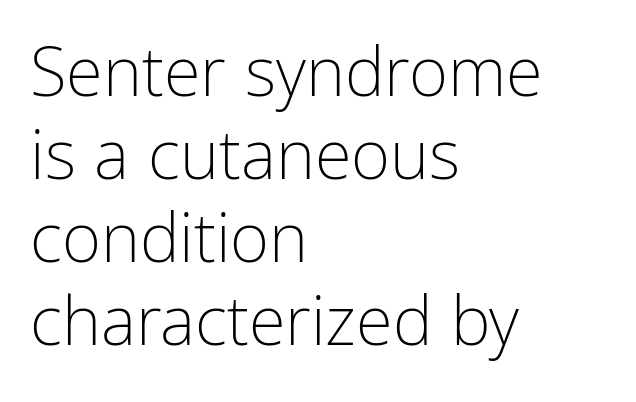
Q: Is the text bold? A: No.
Q: Is the text italic (slanted)? A: No, it is upright.
Q: Is the typeface a serif or a sans-serif typeface? A: Sans-serif.
Q: Is the text underlined? A: No.
Q: How is the paragraph aligned? A: Left-aligned.
Q: Is the spacing between letters normal or unusually wide? A: Normal.
Q: Width (condensed, normal, or wide)? A: Condensed.
Q: Stroke contrast? A: Low.
Q: x-height? A: Medium.
Q: Monospaced? A: No.
